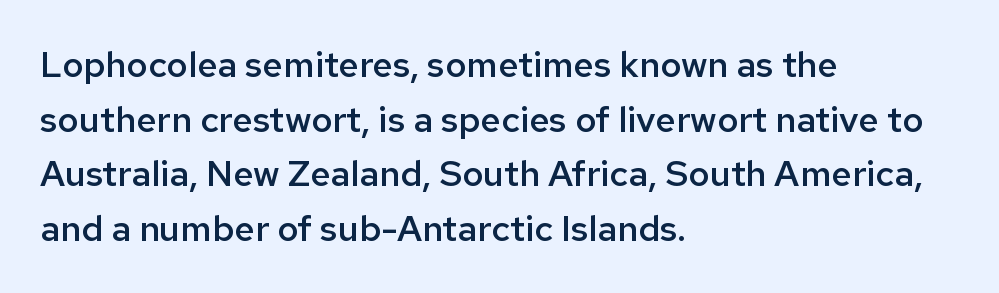
The image shows 36 px semibold sans-serif type, upright; set left-aligned, normal line spacing (1.52x), normal letter spacing, not underlined; low stroke contrast and a medium x-height.
